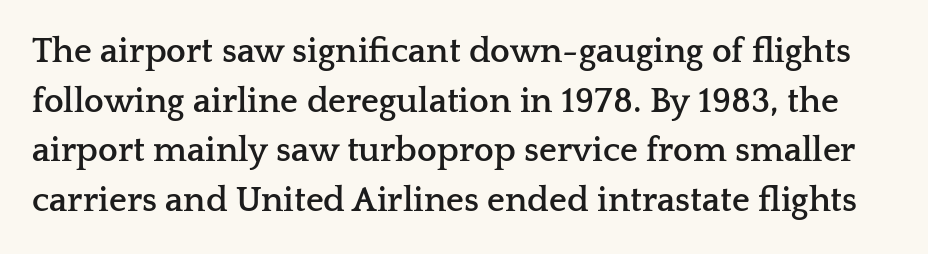
The image shows 35 px semibold, wide serif type, upright; set normal line spacing (1.42x), normal letter spacing, not underlined; low stroke contrast and a medium x-height.
